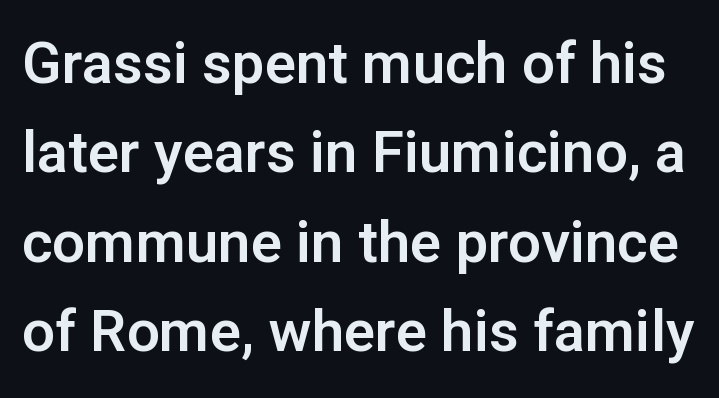
Descender tails drop into unmarked territory. Look at the tracking — it's just the regular setting, nothing added. Nothing sits at the stroke ends, so this counts as sans-serif. Does the leading feel generous? No, just average. The type sits square on the baseline with zero lean.
